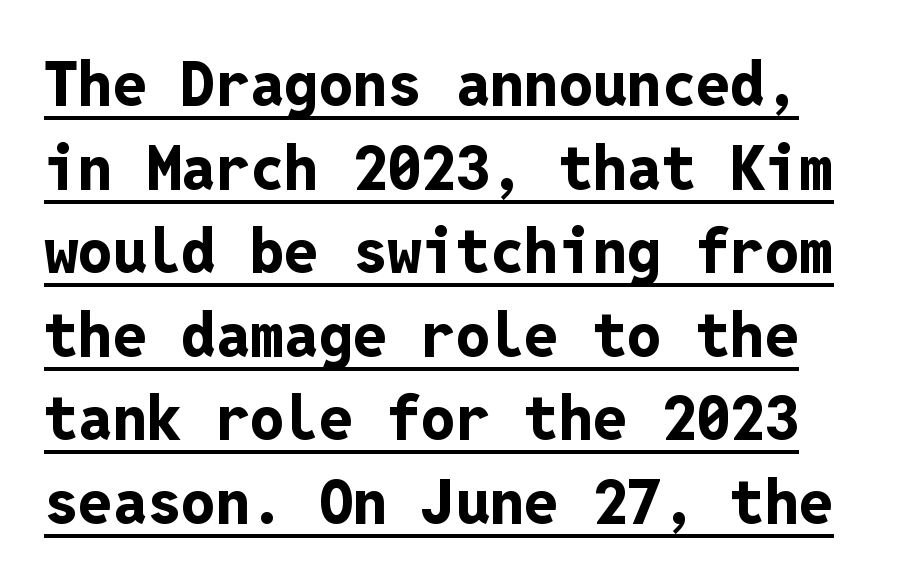
{"serif": "no", "italic": "no", "bold": "yes", "weight": "bold", "width": "normal", "stroke_contrast": "low", "x_height": "medium", "monospaced": "yes", "underline": "yes", "line_spacing": "normal", "line_spacing_ratio": 1.37, "letter_spacing": "normal", "letter_spacing_em": 0.0, "glyph_px": 61}
